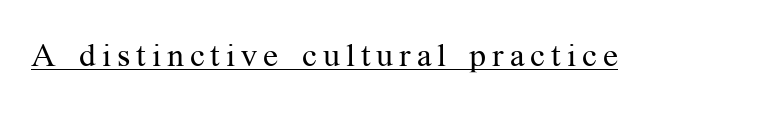
{"serif": "yes", "italic": "no", "bold": "no", "weight": "regular", "width": "normal", "stroke_contrast": "medium", "x_height": "medium", "monospaced": "no", "underline": "yes", "glyph_px": 33}
